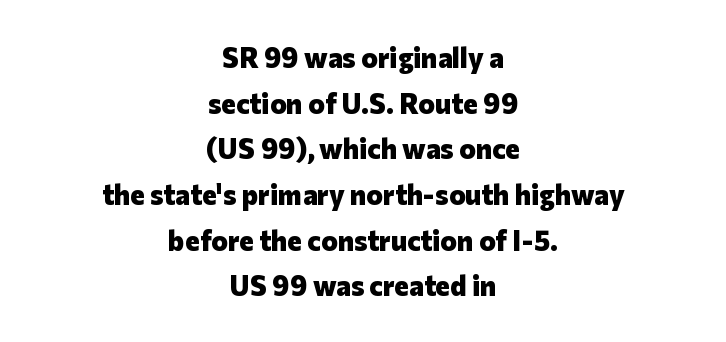
Q: Is the text bold? A: Yes.
Q: Is the text italic (slanted)? A: No, it is upright.
Q: Is the typeface a serif or a sans-serif typeface? A: Sans-serif.
Q: Is the text underlined? A: No.
Q: How is the paragraph aligned? A: Centered.
Q: Is the spacing between letters normal or unusually wide? A: Normal.
Q: Is the spacing between lines tight, normal or loose? A: Normal.
Q: Width (condensed, normal, or wide)? A: Normal.
Q: Stroke contrast? A: Low.
Q: x-height? A: Medium.
Q: Monospaced? A: No.
